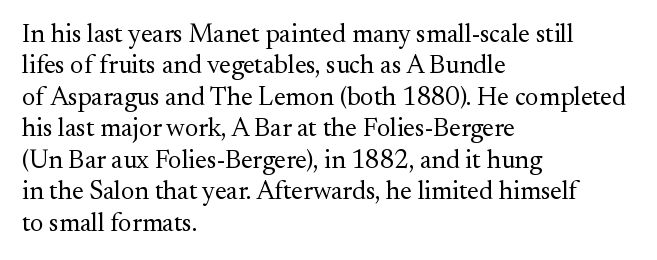
The image shows 26 px text type, upright; set left-aligned, line spacing 1.21x, normal letter spacing, not underlined.
